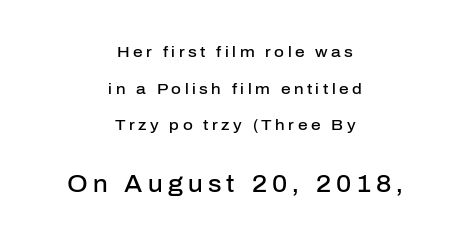
Q: Is the text bold? A: Semi-bold.
Q: Is the text italic (slanted)? A: No, it is upright.
Q: Is the text underlined? A: No.
Q: How is the paragraph aligned? A: Centered.
Q: Is the spacing between letters normal or unusually wide? A: Unusually wide.
Q: Is the spacing between lines tight, normal or loose? A: Loose.
Q: Which block of text is set in a larger size, the first (top) or the second (bottom)? A: The second (bottom) one.
